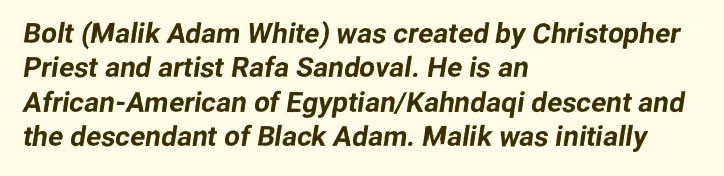
This is sans-serif lettering, the kind often seen on screens and signage. The zone under the glyphs is completely vacant. The letters advance in unequal steps, a hallmark of proportional type. These lines keep a tight, regular rhythm from letter to letter. The lines in this sample share a left origin and differ only in where they stop.
